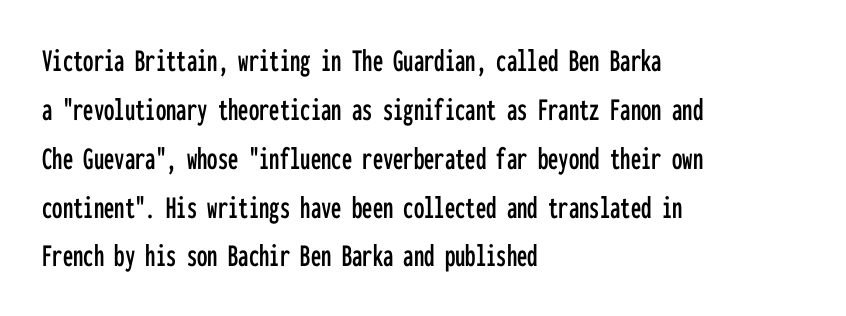
Q: Is the text italic (slanted)? A: No, it is upright.
Q: Is the typeface a serif or a sans-serif typeface? A: Sans-serif.
Q: Is the text underlined? A: No.
Q: How is the paragraph aligned? A: Left-aligned.
Q: Is the spacing between letters normal or unusually wide? A: Normal.
Q: Is the spacing between lines tight, normal or loose? A: Normal.
Q: Width (condensed, normal, or wide)? A: Condensed.
Q: Stroke contrast? A: Low.
Q: x-height? A: Medium.
Q: Monospaced? A: Yes.
